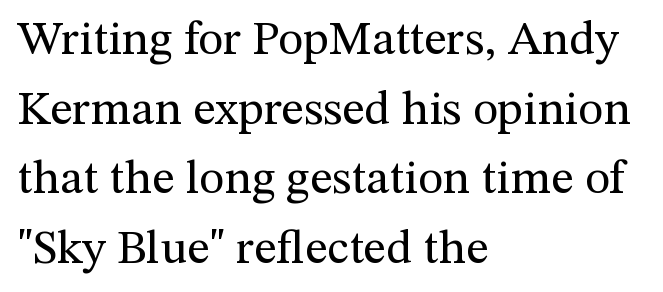
The image shows 48 px regular-weight serif type, upright; set left-aligned, normal line spacing (1.45x), normal letter spacing, not underlined; medium stroke contrast and a medium x-height.
